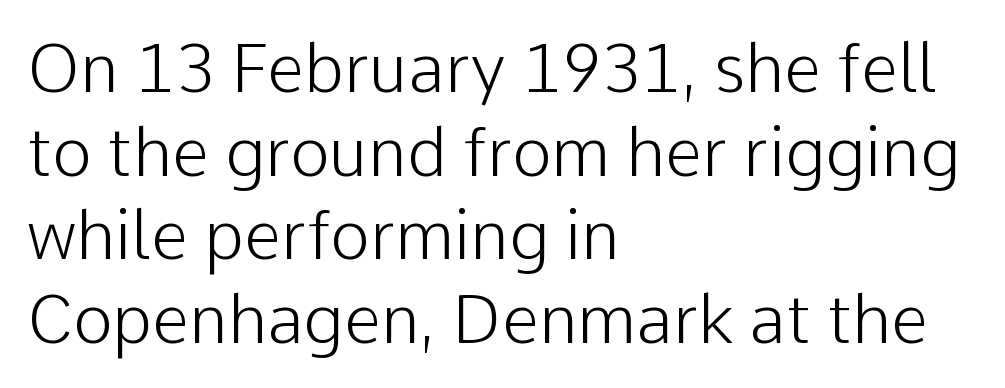
The image shows 67 px light sans-serif type, upright; set left-aligned, normal line spacing (1.25x), normal letter spacing, not underlined; low stroke contrast and a medium x-height.
